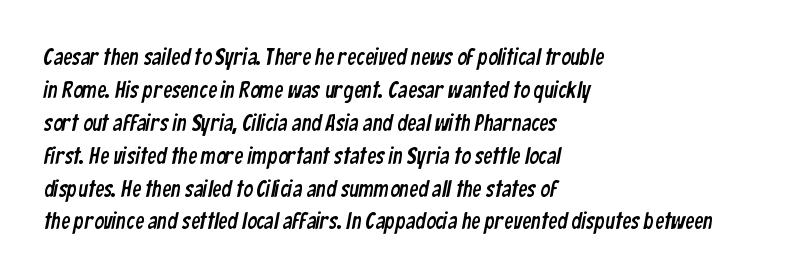
The image shows 23 px text type; set left-aligned, normal line spacing (1.43x), normal letter spacing, not underlined.
